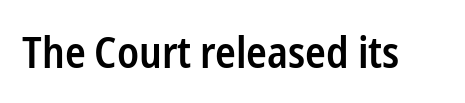
The image shows 43 px semibold, condensed sans-serif type, upright; set normal letter spacing, not underlined; low stroke contrast and a medium x-height.
